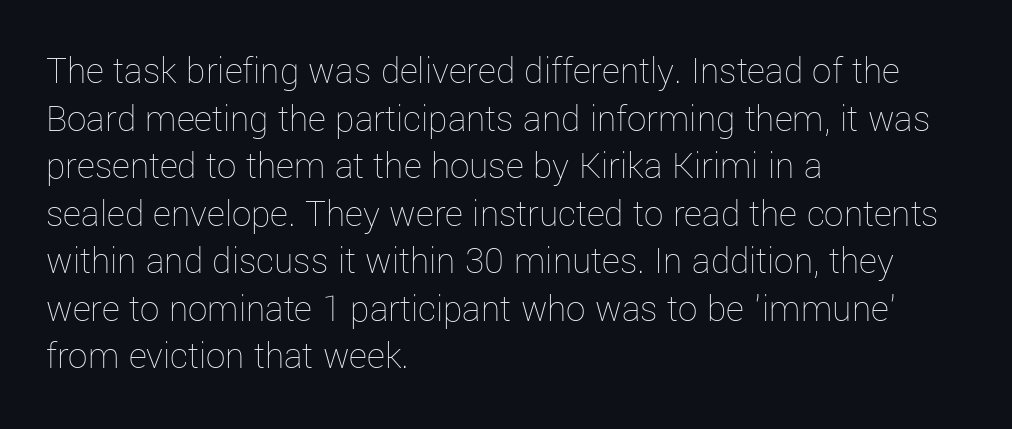
Q: Is the text bold? A: No.
Q: Is the text italic (slanted)? A: No, it is upright.
Q: Is the text underlined? A: No.
Q: How is the paragraph aligned? A: Left-aligned.
Q: Is the spacing between letters normal or unusually wide? A: Normal.
Q: Width (condensed, normal, or wide)? A: Normal.
Q: Stroke contrast? A: Low.
Q: x-height? A: Medium.
Q: Monospaced? A: No.
